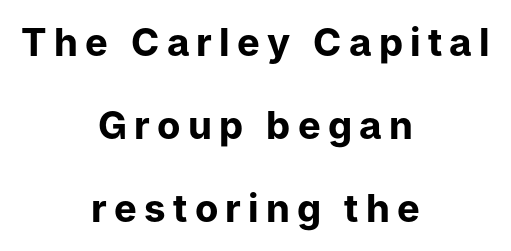
{"serif": "no", "italic": "no", "bold": "yes", "weight": "bold", "width": "normal", "stroke_contrast": "low", "x_height": "medium", "monospaced": "no", "underline": "no", "align": "center", "line_spacing": "loose", "line_spacing_ratio": 2.18, "glyph_px": 38}
